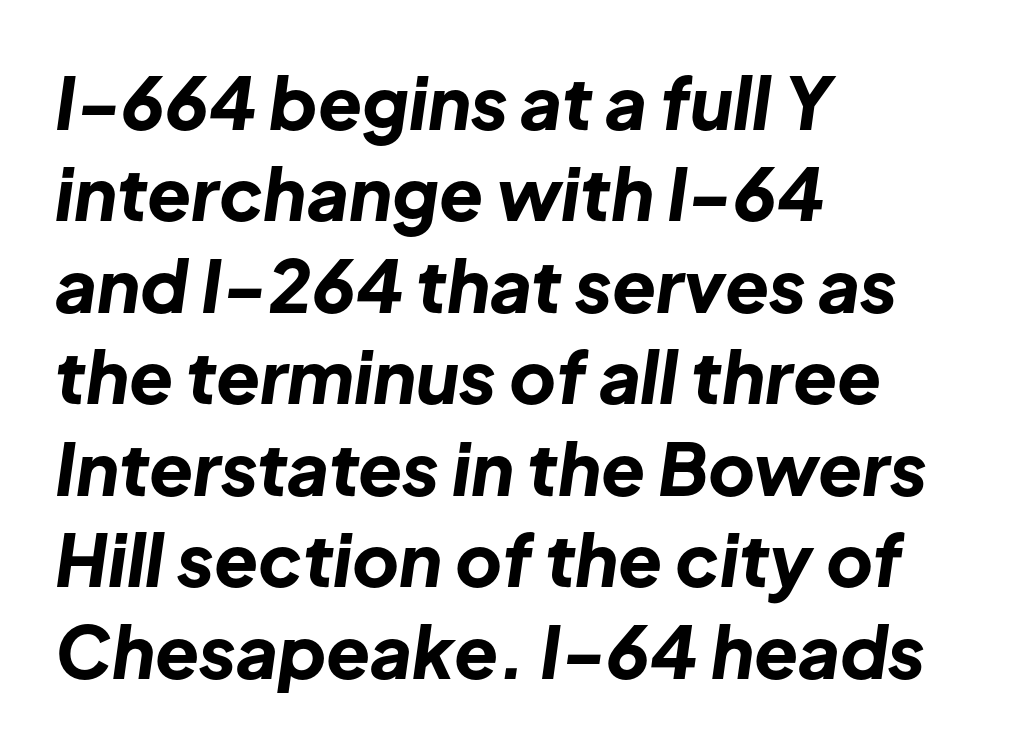
The image shows 72 px bold type, italic (leaning right); set left-aligned, normal line spacing (1.27x), normal letter spacing, not underlined; low stroke contrast and a medium x-height.
